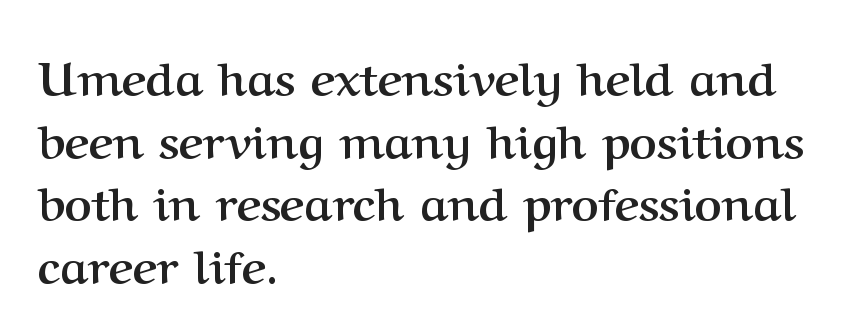
Has an underline been added? It has not. These lines are rendered in a variable-pitch font. Each letter's strokes conclude with small projecting serifs. The letters are bold, with thick, heavy strokes. How would I describe the line gaps? Plain and ordinary. No extra tracking has been applied to these lines.
